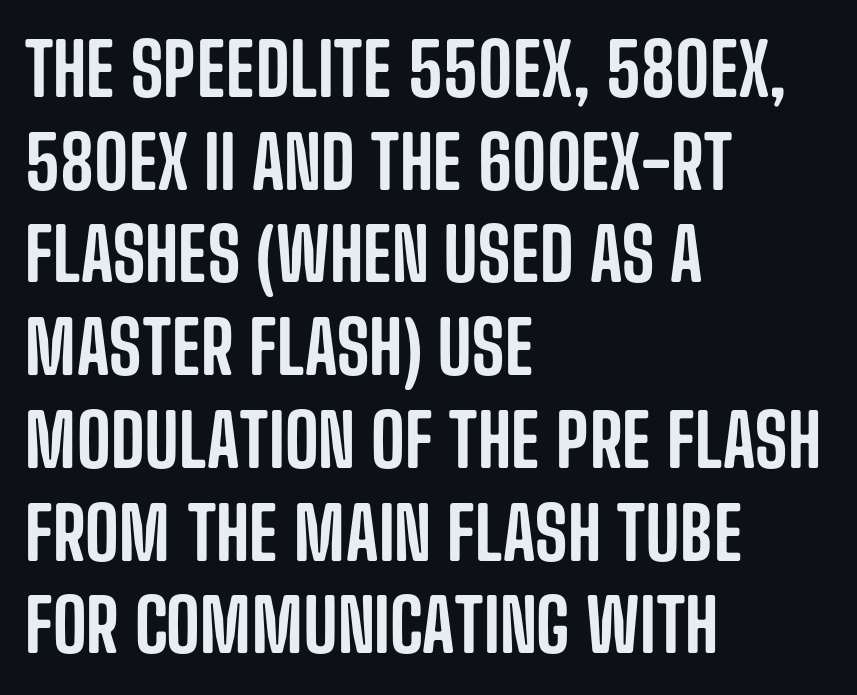
{"serif": "no", "italic": "no", "width": "condensed", "stroke_contrast": "low", "x_height": "large", "monospaced": "no", "underline": "no", "align": "left", "line_spacing": "normal", "line_spacing_ratio": 1.27, "letter_spacing": "normal", "letter_spacing_em": 0.0, "glyph_px": 73}
